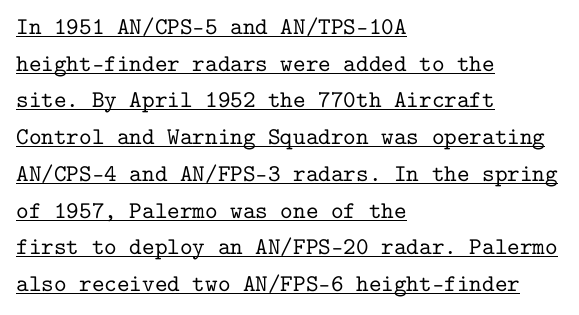
Q: Is the text italic (slanted)? A: No, it is upright.
Q: Is the text underlined? A: Yes.
Q: How is the paragraph aligned? A: Left-aligned.
Q: Is the spacing between letters normal or unusually wide? A: Normal.
Q: Is the spacing between lines tight, normal or loose? A: Normal.
